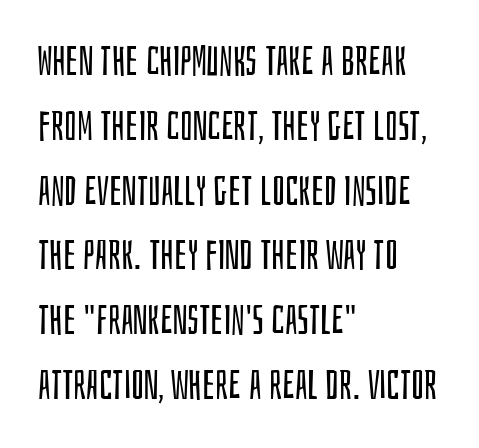
The image shows 41 px regular-weight, condensed sans-serif type, upright; set left-aligned, normal line spacing (1.58x), normal letter spacing, not underlined; low stroke contrast and a large x-height.
